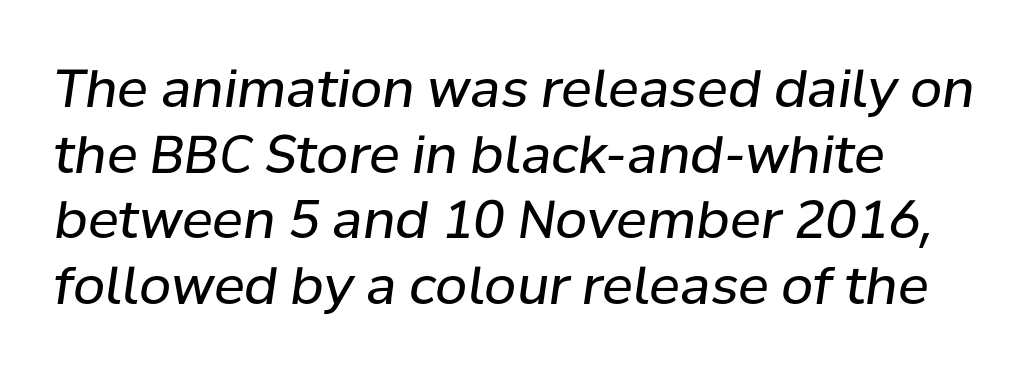
Q: Is the text bold? A: No.
Q: Is the text italic (slanted)? A: Yes, it leans right by about 8 degrees.
Q: Is the text underlined? A: No.
Q: How is the paragraph aligned? A: Left-aligned.
Q: Is the spacing between letters normal or unusually wide? A: Normal.
Q: Is the spacing between lines tight, normal or loose? A: Normal.
Q: Width (condensed, normal, or wide)? A: Normal.
Q: Stroke contrast? A: Low.
Q: x-height? A: Medium.
Q: Monospaced? A: No.
